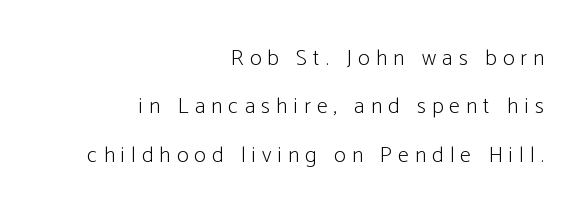
The image shows 22 px text type, upright; set right-aligned, loose line spacing (2.2x), unusually wide letter spacing (+0.28 em), not underlined.
